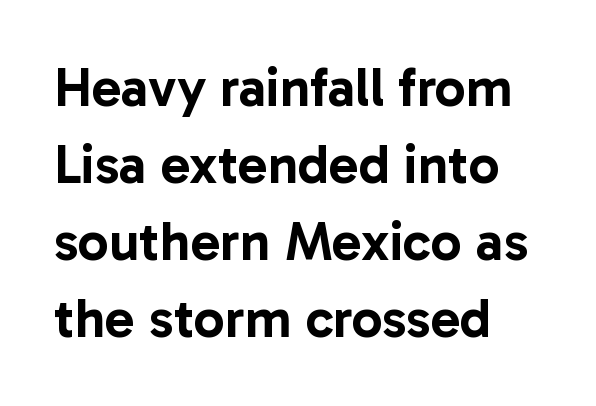
{"serif": "no", "italic": "no", "width": "normal", "stroke_contrast": "low", "x_height": "medium", "monospaced": "no", "underline": "no", "align": "left", "line_spacing": "normal", "line_spacing_ratio": 1.4, "letter_spacing": "normal", "letter_spacing_em": 0.0, "glyph_px": 55}
